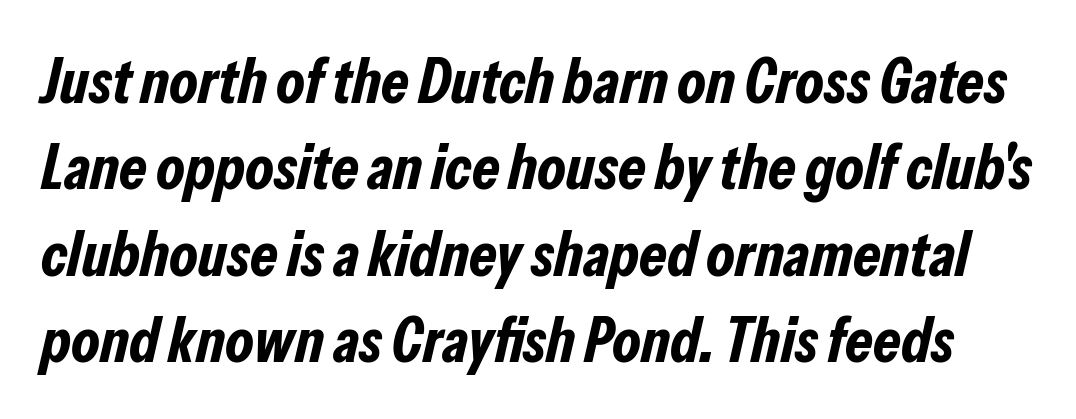
The image shows 63 px bold, condensed type, italic (leaning right); set normal line spacing (1.37x), normal letter spacing, not underlined; low stroke contrast and a medium x-height.
